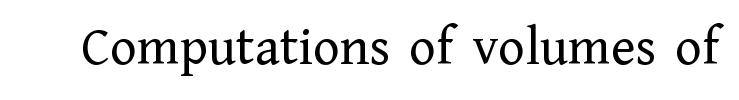
{"serif": "yes", "italic": "no", "bold": "no", "weight": "regular", "width": "normal", "stroke_contrast": "low", "x_height": "medium", "monospaced": "no", "underline": "no", "letter_spacing": "normal", "letter_spacing_em": 0.0, "glyph_px": 56}
